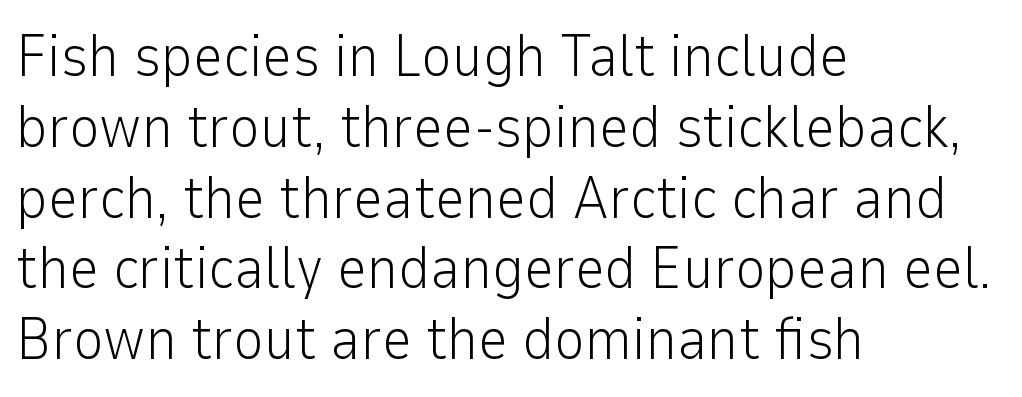
The passage shown is typed in a proportional face where columns would drift. The face used here is a sans, in the tradition of grotesques and geometrics. These lines were composed using upright roman letters. Alignment: flush left. No chunkiness to these letters — they're not bold.
